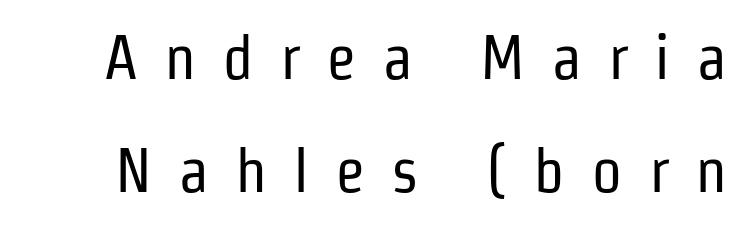
Is this a fixed-width face? No — the glyphs have proportional, varying widths. Is the type heavy? It reads as light-to-regular instead. Typographically, this falls in the sans-serif category. What stands out about the letter spacing? Its width — letters are far apart. The letters stand straight up with perfectly vertical stems.
